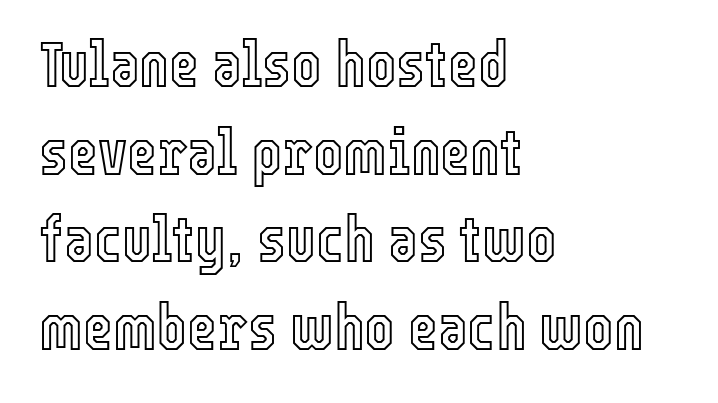
Q: Is the text italic (slanted)? A: No, it is upright.
Q: Is the text underlined? A: No.
Q: How is the paragraph aligned? A: Left-aligned.
Q: Is the spacing between letters normal or unusually wide? A: Normal.
Q: Is the spacing between lines tight, normal or loose? A: Normal.
Q: Width (condensed, normal, or wide)? A: Condensed.
Q: x-height? A: Medium.
Q: Monospaced? A: No.
